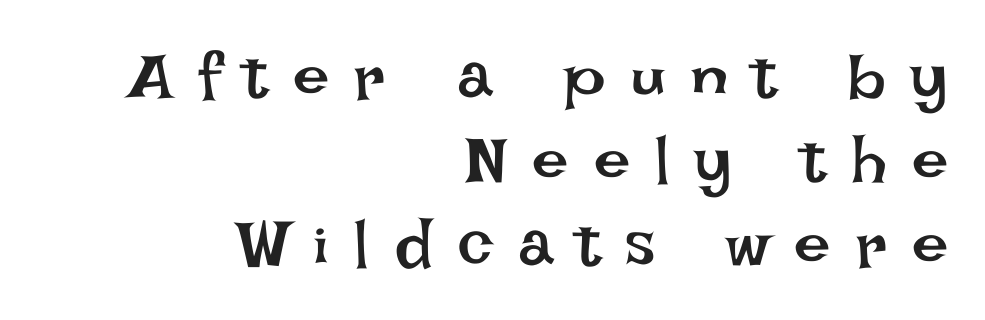
{"italic": "no", "bold": "no", "weight": "regular", "width": "normal", "stroke_contrast": "low", "x_height": "large", "monospaced": "no", "underline": "no", "align": "right", "line_spacing": "normal", "line_spacing_ratio": 1.29, "letter_spacing": "wide", "letter_spacing_em": 0.39, "glyph_px": 65}
